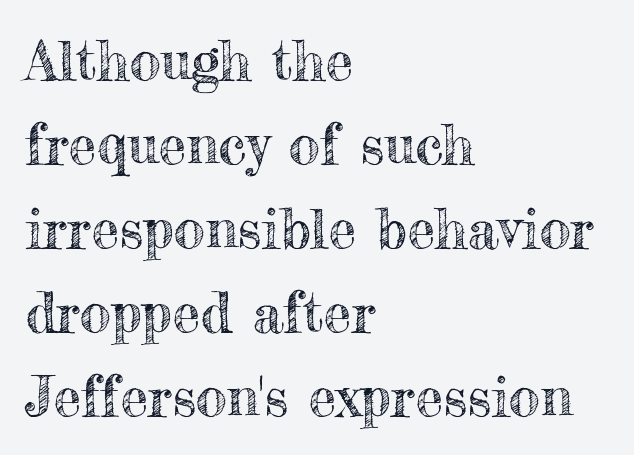
Q: Is the text italic (slanted)? A: No, it is upright.
Q: Is the text underlined? A: No.
Q: How is the paragraph aligned? A: Left-aligned.
Q: Is the spacing between letters normal or unusually wide? A: Normal.
Q: Is the spacing between lines tight, normal or loose? A: Normal.
Q: Width (condensed, normal, or wide)? A: Normal.
Q: x-height? A: Small.
Q: Monospaced? A: No.
